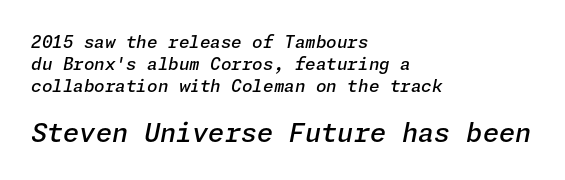
Q: Is the text bold? A: Semi-bold.
Q: Is the text italic (slanted)? A: Yes, it leans right by about 11 degrees.
Q: Is the text underlined? A: No.
Q: How is the paragraph aligned? A: Left-aligned.
Q: Is the spacing between letters normal or unusually wide? A: Normal.
Q: Is the spacing between lines tight, normal or loose? A: Normal.
Q: Which block of text is set in a larger size, the first (top) or the second (bottom)? A: The second (bottom) one.
